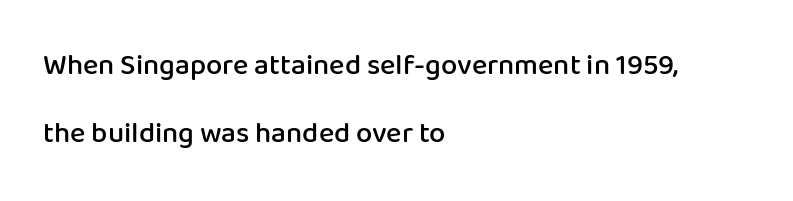
{"serif": "no", "italic": "no", "bold": "semi", "weight": "semibold", "width": "normal", "stroke_contrast": "low", "x_height": "medium", "monospaced": "no", "underline": "no", "align": "left", "line_spacing": "loose", "line_spacing_ratio": 2.35, "letter_spacing": "normal", "letter_spacing_em": 0.0, "glyph_px": 29}
